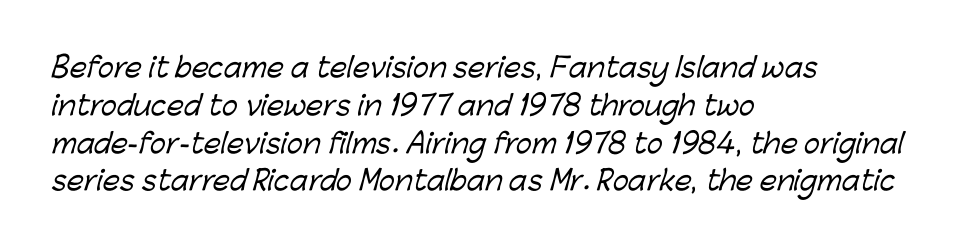
Q: Is the text underlined? A: No.
Q: How is the paragraph aligned? A: Left-aligned.
Q: Is the spacing between letters normal or unusually wide? A: Normal.
Q: Is the spacing between lines tight, normal or loose? A: Normal.
